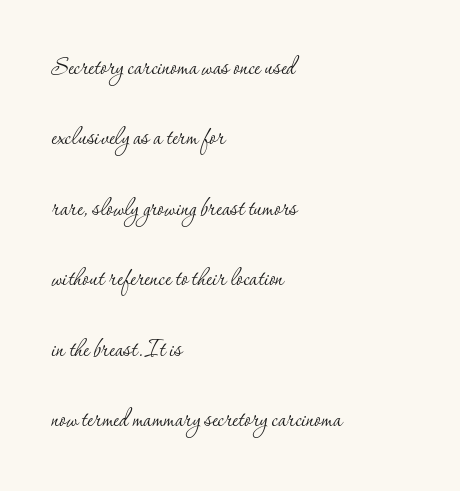
Q: Is the text bold? A: No.
Q: Is the text italic (slanted)? A: Yes.
Q: Is the typeface a serif or a sans-serif typeface? A: Serif.
Q: Is the text underlined? A: No.
Q: How is the paragraph aligned? A: Left-aligned.
Q: Is the spacing between letters normal or unusually wide? A: Normal.
Q: Is the spacing between lines tight, normal or loose? A: Loose.
Q: Width (condensed, normal, or wide)? A: Normal.
Q: Stroke contrast? A: Low.
Q: x-height? A: Small.
Q: Monospaced? A: No.
